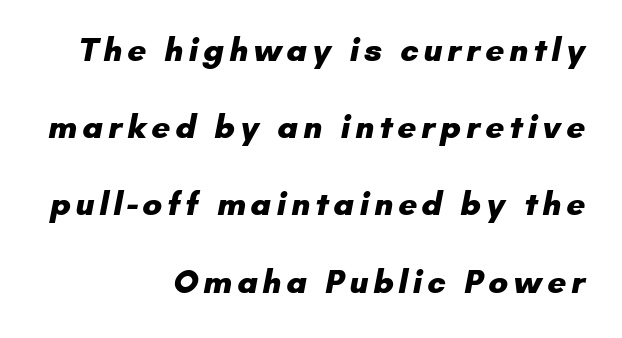
Q: Is the text bold? A: Yes.
Q: Is the typeface a serif or a sans-serif typeface? A: Sans-serif.
Q: Is the text underlined? A: No.
Q: How is the paragraph aligned? A: Right-aligned.
Q: Is the spacing between lines tight, normal or loose? A: Loose.
Q: Width (condensed, normal, or wide)? A: Normal.
Q: Stroke contrast? A: Low.
Q: x-height? A: Small.
Q: Monospaced? A: No.
